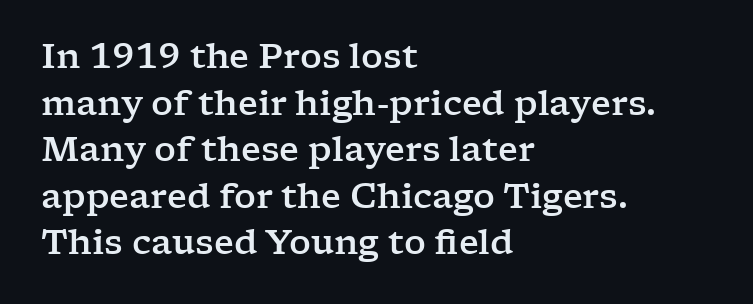
Q: Is the text italic (slanted)? A: No, it is upright.
Q: Is the typeface a serif or a sans-serif typeface? A: Serif.
Q: Is the text underlined? A: No.
Q: How is the paragraph aligned? A: Left-aligned.
Q: Is the spacing between letters normal or unusually wide? A: Normal.
Q: Is the spacing between lines tight, normal or loose? A: Normal.
Q: Width (condensed, normal, or wide)? A: Wide.
Q: Stroke contrast? A: Low.
Q: x-height? A: Medium.
Q: Monospaced? A: No.
